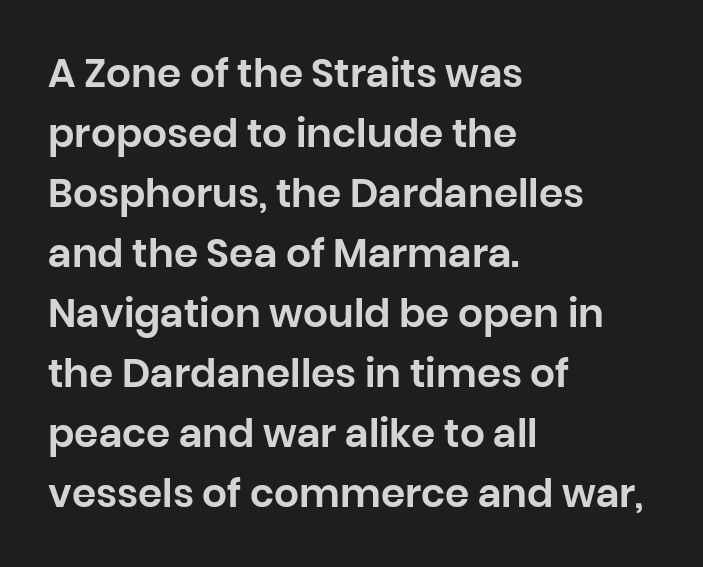
The image shows 39 px sans-serif type, upright; set left-aligned, normal line spacing (1.54x), normal letter spacing, not underlined; low stroke contrast and a large x-height.
